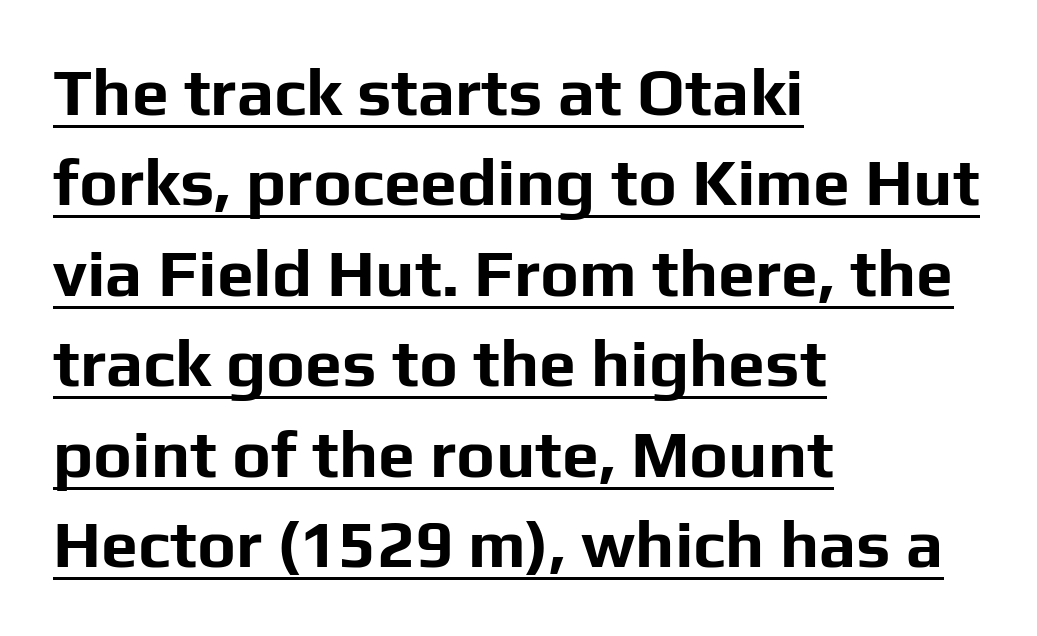
{"serif": "no", "italic": "no", "bold": "yes", "weight": "bold", "width": "normal", "stroke_contrast": "low", "x_height": "medium", "monospaced": "no", "underline": "yes", "align": "left", "line_spacing": "normal", "line_spacing_ratio": 1.37, "letter_spacing": "normal", "letter_spacing_em": 0.0, "glyph_px": 66}
